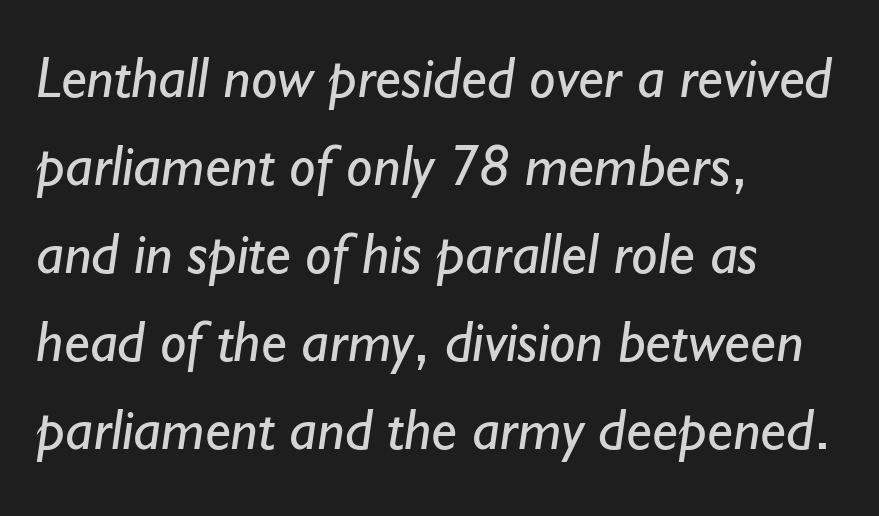
Heaviness? Minimal to ordinary, like unemphasized prose. All the whitespace from short lines collects on the right. Proportional: the letters do not fall into vertical columns. The characters display no serif detailing; their extremities are plain. The designer left line spacing at the default.
